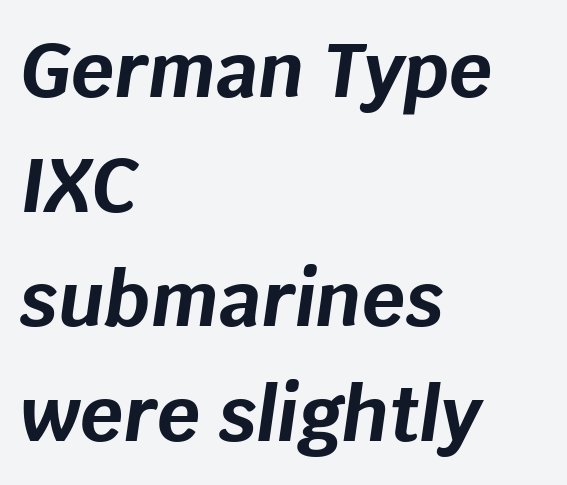
Q: Is the text bold? A: Yes.
Q: Is the text italic (slanted)? A: Yes, it leans right by about 8 degrees.
Q: Is the text underlined? A: No.
Q: How is the paragraph aligned? A: Left-aligned.
Q: Is the spacing between letters normal or unusually wide? A: Normal.
Q: Is the spacing between lines tight, normal or loose? A: Normal.
Q: Width (condensed, normal, or wide)? A: Normal.
Q: Stroke contrast? A: Low.
Q: x-height? A: Large.
Q: Monospaced? A: No.
